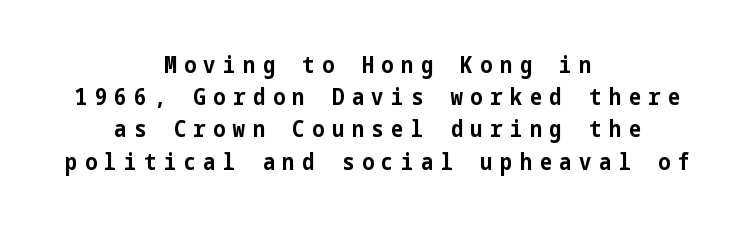
The image shows 23 px bold type, upright; set centered, normal line spacing (1.4x), unusually wide letter spacing (+0.33 em), not underlined.
